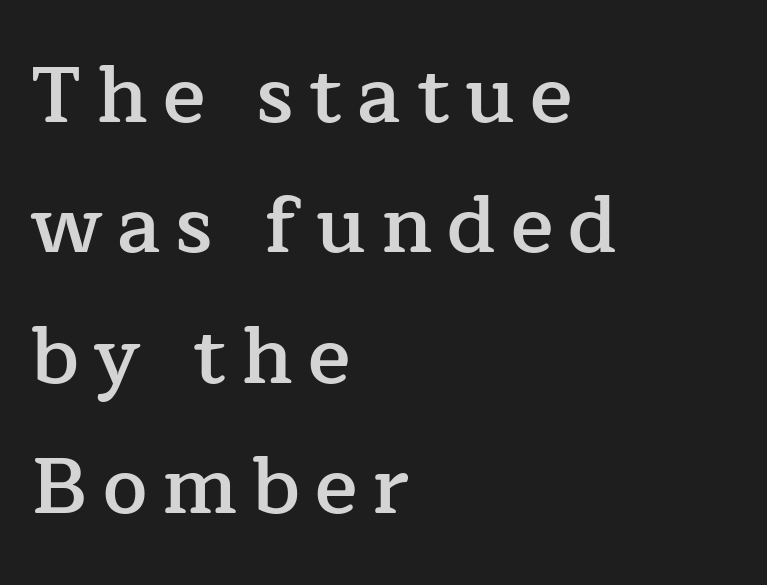
{"serif": "yes", "italic": "no", "bold": "semi", "weight": "semibold", "width": "normal", "stroke_contrast": "low", "x_height": "medium", "monospaced": "no", "underline": "no", "align": "left", "line_spacing": "normal", "line_spacing_ratio": 1.65, "glyph_px": 79}
